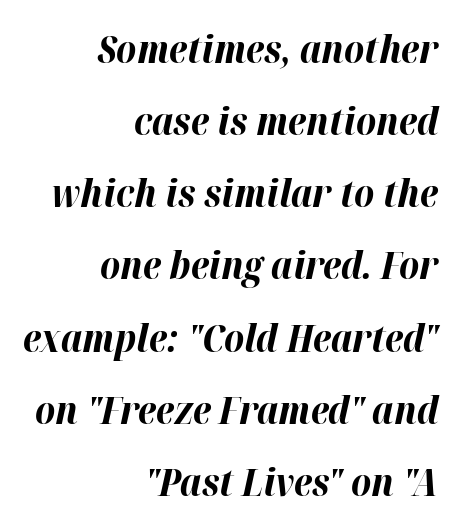
Q: Is the text bold? A: Yes.
Q: Is the text italic (slanted)? A: Yes, it leans right by about 12 degrees.
Q: Is the text underlined? A: No.
Q: How is the paragraph aligned? A: Right-aligned.
Q: Is the spacing between letters normal or unusually wide? A: Normal.
Q: Width (condensed, normal, or wide)? A: Normal.
Q: Stroke contrast? A: High.
Q: x-height? A: Medium.
Q: Monospaced? A: No.
